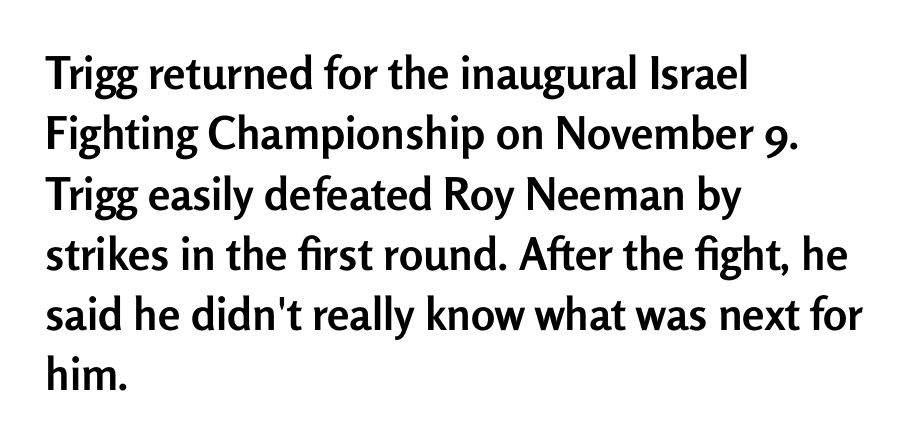
The image shows 45 px semibold sans-serif type, upright; set left-aligned, normal line spacing (1.34x), normal letter spacing, not underlined; low stroke contrast and a medium x-height.
